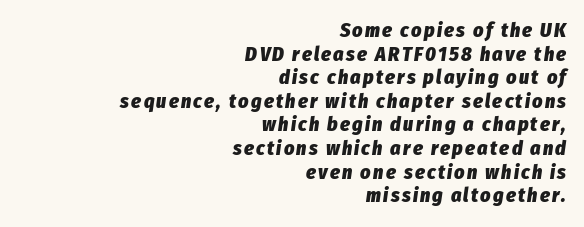
The passage shown is emphatically bold. Visually the block forms a straight wall on the right and a jagged coastline on the left. The specimen omits any rule beneath the text block's lines. Emphasis-style slanted type is in use.
